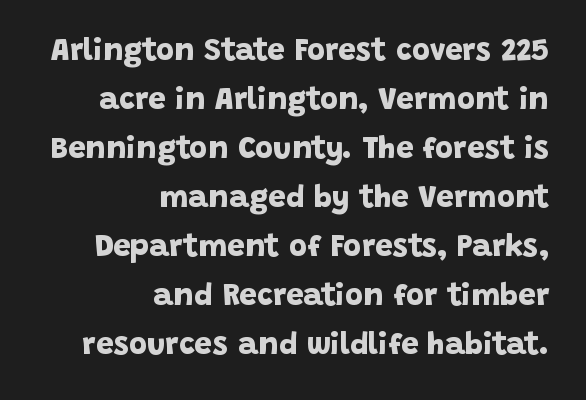
{"serif": "no", "bold": "yes", "weight": "bold", "width": "normal", "stroke_contrast": "low", "x_height": "large", "monospaced": "no", "underline": "no", "align": "right", "line_spacing": "normal", "line_spacing_ratio": 1.58, "letter_spacing": "normal", "letter_spacing_em": 0.0, "glyph_px": 31}
